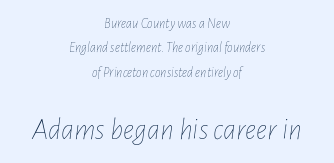
Q: Is the text bold? A: No.
Q: Is the text italic (slanted)? A: Yes, it leans right by about 7 degrees.
Q: Is the text underlined? A: No.
Q: How is the paragraph aligned? A: Centered.
Q: Is the spacing between letters normal or unusually wide? A: Normal.
Q: Which block of text is set in a larger size, the first (top) or the second (bottom)? A: The second (bottom) one.
Q: Width (condensed, normal, or wide)? A: Condensed.
Q: Stroke contrast? A: Low.
Q: x-height? A: Medium.
Q: Monospaced? A: No.
